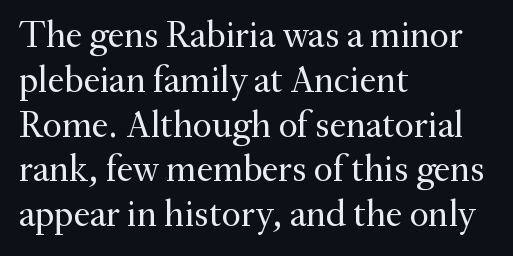
The image shows 37 px regular-weight serif type, upright; set left-aligned, line spacing 1.21x, normal letter spacing, not underlined; medium stroke contrast and a small x-height.
